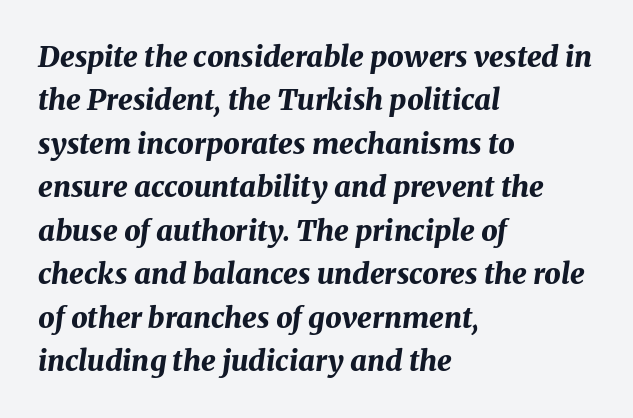
{"italic": "yes", "lean": "right", "slant_degrees": 8, "bold": "yes", "weight": "bold", "width": "normal", "stroke_contrast": "medium", "x_height": "medium", "monospaced": "no", "underline": "no", "align": "left", "line_spacing": "normal", "line_spacing_ratio": 1.5, "letter_spacing": "normal", "letter_spacing_em": 0.0, "glyph_px": 29}
